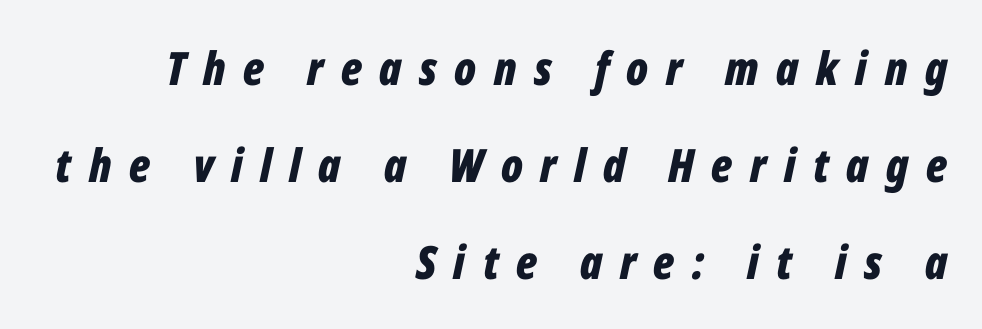
The passage shown is typed in a proportional face where columns would drift. Anything drawn beneath the words? Only blank space. Reading down the block, your eye finds every line finishing at a fixed right position. The passage shown stacks its lines with a broad gap. Tracking here is generous; glyphs stand well apart from one another. The sample has been set heavy, in full bold.
